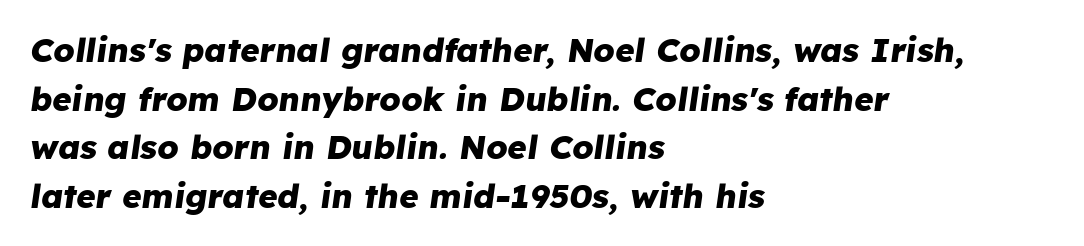
The image shows 33 px heavy type, italic (leaning right); set left-aligned, normal line spacing (1.47x), normal letter spacing, not underlined; low stroke contrast and a medium x-height.
